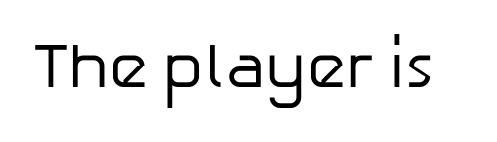
{"serif": "no", "italic": "no", "bold": "no", "weight": "regular", "width": "normal", "stroke_contrast": "low", "x_height": "medium", "monospaced": "no", "underline": "no", "letter_spacing": "normal", "letter_spacing_em": 0.0, "glyph_px": 63}
